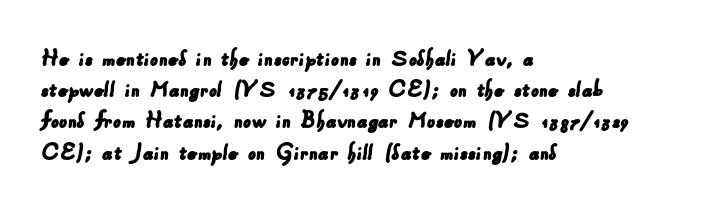
{"underline": "no", "align": "left", "line_spacing": "normal", "line_spacing_ratio": 1.25, "letter_spacing": "normal", "letter_spacing_em": 0.0, "glyph_px": 25}
